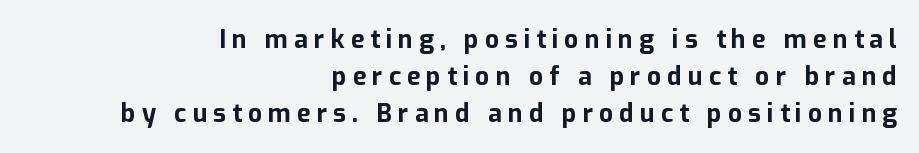
{"italic": "no", "bold": "yes", "underline": "no", "align": "right", "line_spacing": "normal", "line_spacing_ratio": 1.48, "letter_spacing": "wide", "letter_spacing_em": 0.24, "glyph_px": 25}
